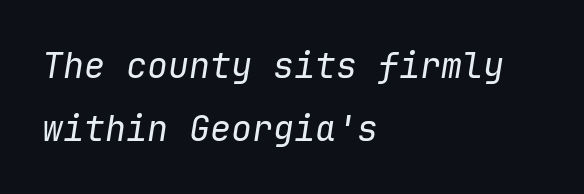
Q: Is the text bold? A: No.
Q: Is the text italic (slanted)? A: Yes, it leans right by about 9 degrees.
Q: Is the text underlined? A: No.
Q: How is the paragraph aligned? A: Left-aligned.
Q: Is the spacing between letters normal or unusually wide? A: Normal.
Q: Width (condensed, normal, or wide)? A: Normal.
Q: Stroke contrast? A: Low.
Q: x-height? A: Medium.
Q: Monospaced? A: Yes.
